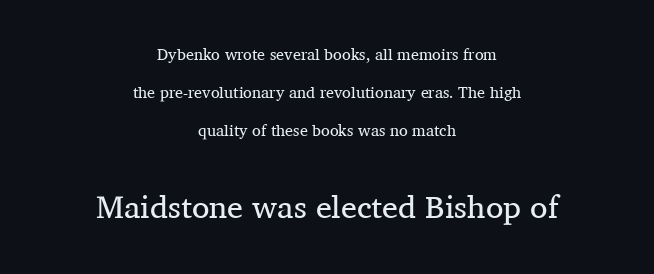
{"serif": "yes", "italic": "no", "bold": "no", "weight": "regular", "width": "normal", "stroke_contrast": "medium", "x_height": "medium", "monospaced": "no", "underline": "no", "align": "center", "line_spacing": "loose", "line_spacing_ratio": 2.37, "letter_spacing": "normal", "letter_spacing_em": 0.0, "larger_block": "second", "size_ratio": 2.0, "glyph_px": 32}
